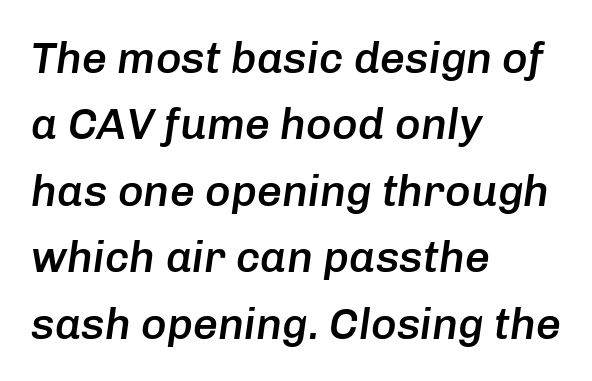
The image shows 44 px semibold type, italic (leaning right); set left-aligned, normal line spacing (1.51x), normal letter spacing, not underlined; low stroke contrast and a medium x-height.
